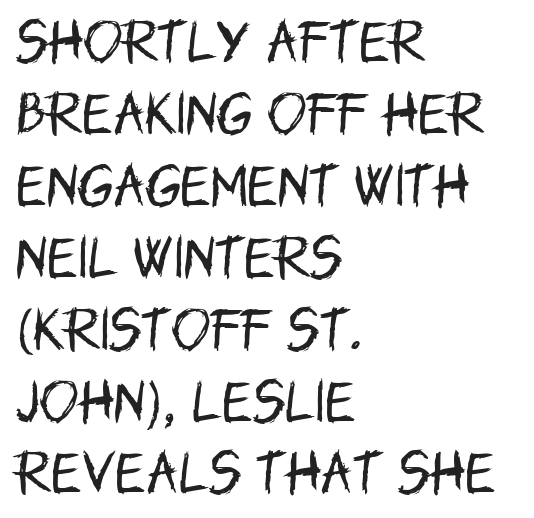
The image shows 47 px regular-weight, condensed sans-serif type, upright; set left-aligned, normal line spacing (1.53x), normal letter spacing, not underlined; low stroke contrast and a large x-height.
